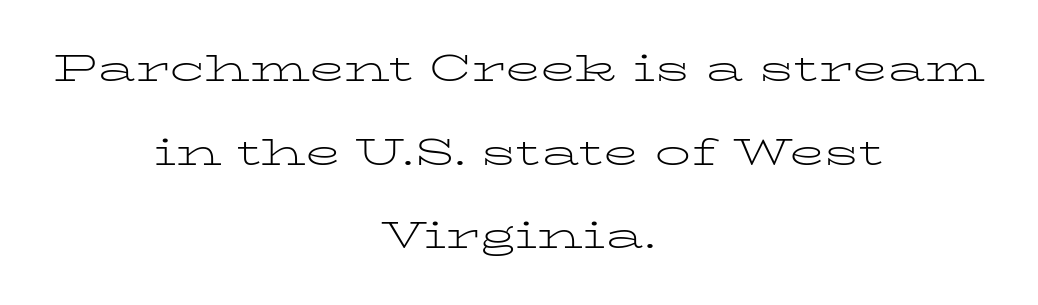
Visually the block forms a symmetrical silhouette, jagged on both flanks. You can tell from the footed stems that serif type was used. Honestly, there is no underline to notice here at all. The rendering uses natural spacing where letterforms have individual widths.
